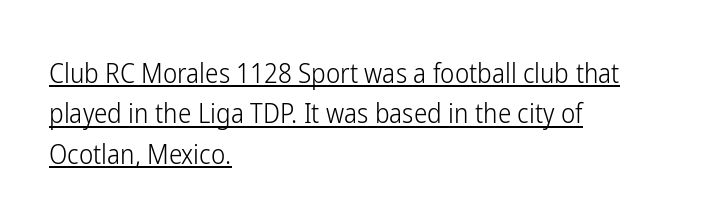
You can see a thin bar hugging the bottom of the glyphs. The rendering keeps characters at their native spacing. Letters have the restrained weight of plain body copy at most. No italicization has been applied; the sample stays upright. What's the leading like? Ordinary, nothing unusual.
